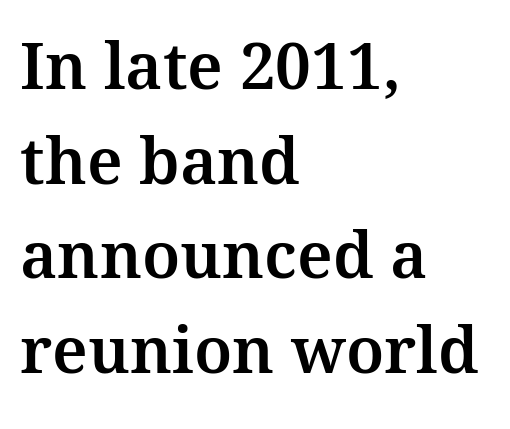
Q: Is the text italic (slanted)? A: No, it is upright.
Q: Is the typeface a serif or a sans-serif typeface? A: Serif.
Q: Is the text underlined? A: No.
Q: How is the paragraph aligned? A: Left-aligned.
Q: Is the spacing between letters normal or unusually wide? A: Normal.
Q: Is the spacing between lines tight, normal or loose? A: Normal.
Q: Width (condensed, normal, or wide)? A: Normal.
Q: Stroke contrast? A: Medium.
Q: x-height? A: Medium.
Q: Monospaced? A: No.
